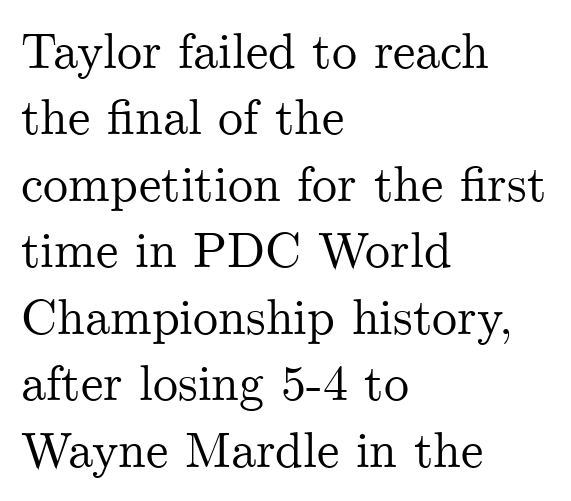
Q: Is the text italic (slanted)? A: No, it is upright.
Q: Is the typeface a serif or a sans-serif typeface? A: Serif.
Q: Is the text underlined? A: No.
Q: How is the paragraph aligned? A: Left-aligned.
Q: Is the spacing between letters normal or unusually wide? A: Normal.
Q: Is the spacing between lines tight, normal or loose? A: Normal.
Q: Width (condensed, normal, or wide)? A: Normal.
Q: Stroke contrast? A: Medium.
Q: x-height? A: Small.
Q: Monospaced? A: No.
